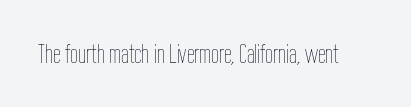
The image shows 28 px thin, condensed type, upright; set normal letter spacing, not underlined; low stroke contrast and a medium x-height.
